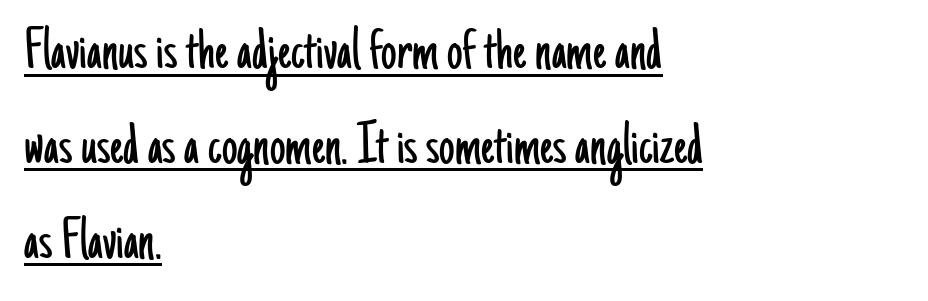
The image shows 62 px light, condensed sans-serif type, upright; set left-aligned, normal line spacing (1.53x), normal letter spacing, underlined; low stroke contrast and a small x-height.
